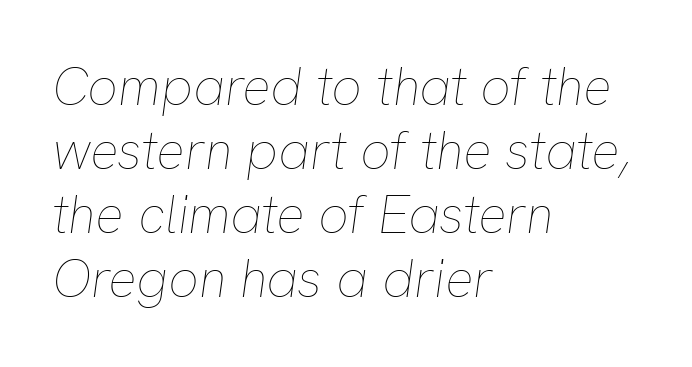
Default kerning and tracking; the words read as compact shapes. Leftover space on each line is placed entirely after the last word. Ink coverage per letter is moderate at most. The strip under each line holds only bare page.
